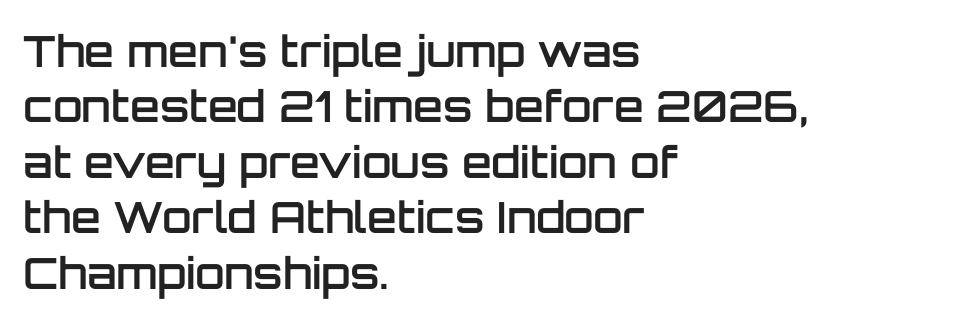
A fair bit of extra ink — the face is semibold, not bold. Do the letters lean? They stand straight. Honestly, there is no underline to notice here at all. Does extra space separate the letters? No, they use regular spacing. Letterform terminals end flat and unadorned throughout the passage.
